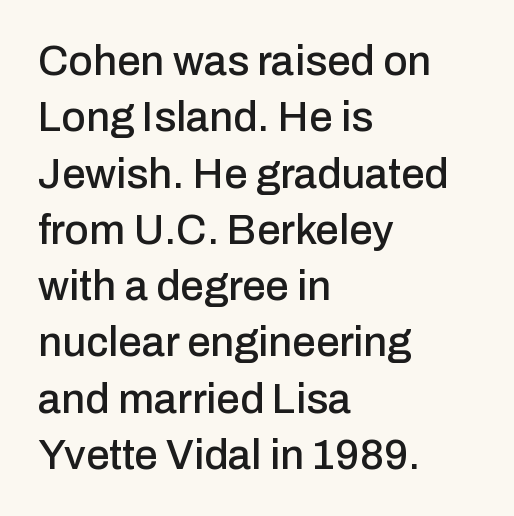
{"serif": "no", "italic": "no", "width": "normal", "stroke_contrast": "low", "x_height": "medium", "monospaced": "no", "underline": "no", "align": "left", "line_spacing": "normal", "line_spacing_ratio": 1.34, "letter_spacing": "normal", "letter_spacing_em": 0.0, "glyph_px": 42}
